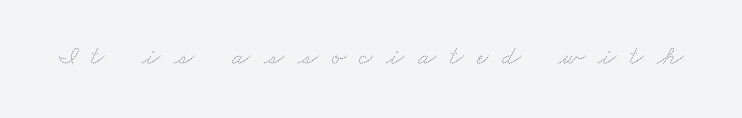
The image shows 27 px text type; set unusually wide letter spacing (+0.49 em), not underlined.
